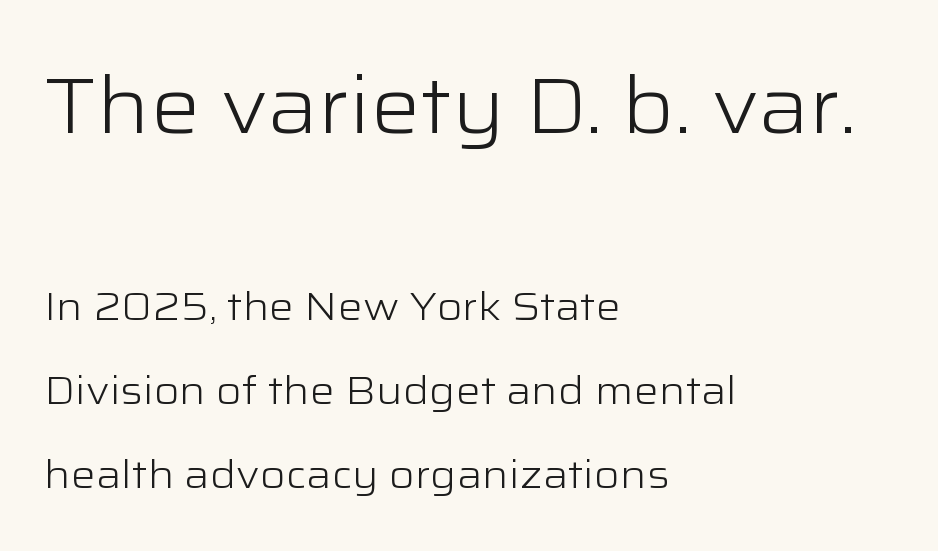
Q: Is the text bold? A: No.
Q: Is the text italic (slanted)? A: No, it is upright.
Q: Is the typeface a serif or a sans-serif typeface? A: Sans-serif.
Q: Is the text underlined? A: No.
Q: How is the paragraph aligned? A: Left-aligned.
Q: Is the spacing between letters normal or unusually wide? A: Normal.
Q: Is the spacing between lines tight, normal or loose? A: Loose.
Q: Which block of text is set in a larger size, the first (top) or the second (bottom)? A: The first (top) one.
Q: Width (condensed, normal, or wide)? A: Wide.
Q: Stroke contrast? A: Low.
Q: x-height? A: Medium.
Q: Monospaced? A: No.
